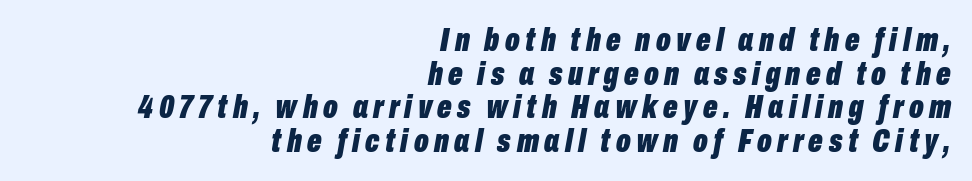
{"italic": "yes", "lean": "right", "slant_degrees": 10, "bold": "yes", "weight": "bold", "width": "condensed", "stroke_contrast": "low", "x_height": "medium", "monospaced": "no", "underline": "no", "align": "right", "line_spacing": "tight", "line_spacing_ratio": 0.99, "glyph_px": 34}
